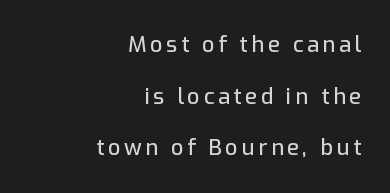
Designer's note — italics off, roman on. Each line ends at the same right margin while the left side varies. Check under the words: just untouched page. Students, observe: this is what heavily led, spacious text looks like.
